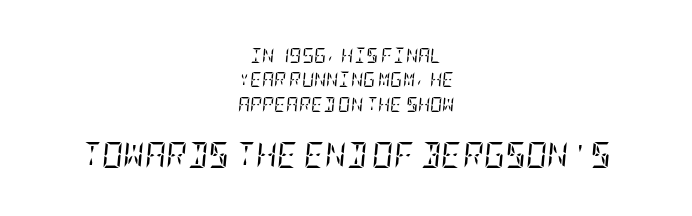
{"italic": "yes", "lean": "right", "slant_degrees": 5, "bold": "no", "underline": "no", "align": "center", "line_spacing": "normal", "line_spacing_ratio": 1.62, "letter_spacing": "normal", "letter_spacing_em": 0.0, "larger_block": "second", "size_ratio": 1.73, "glyph_px": 26}
